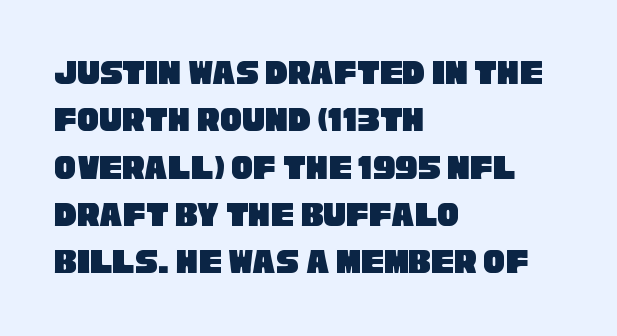
{"serif": "no", "width": "condensed", "stroke_contrast": "low", "x_height": "large", "monospaced": "no", "underline": "no", "align": "left", "line_spacing": "normal", "line_spacing_ratio": 1.28, "letter_spacing": "normal", "letter_spacing_em": 0.0, "glyph_px": 37}
